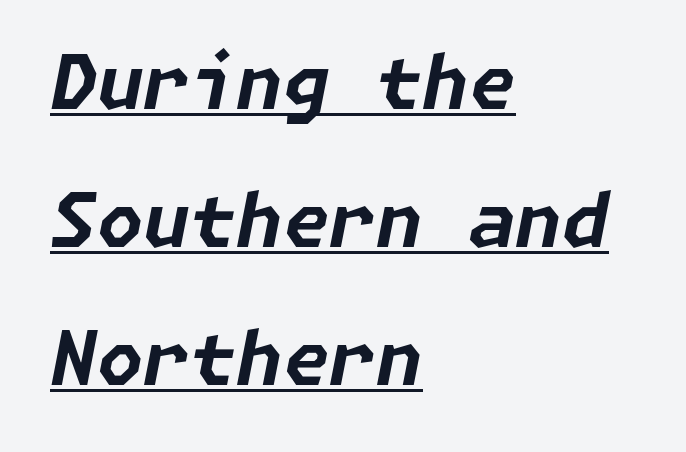
The image shows 75 px bold type, italic (leaning right); set left-aligned, line spacing 1.84x, normal letter spacing, underlined; low stroke contrast and a medium x-height.
